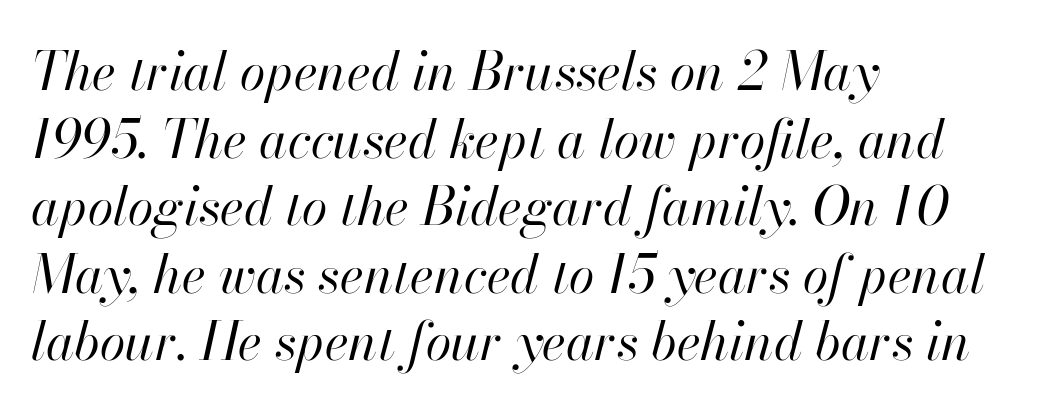
The image shows 52 px regular-weight type, italic (leaning right); set left-aligned, normal line spacing (1.3x), normal letter spacing, not underlined; high stroke contrast and a small x-height.
